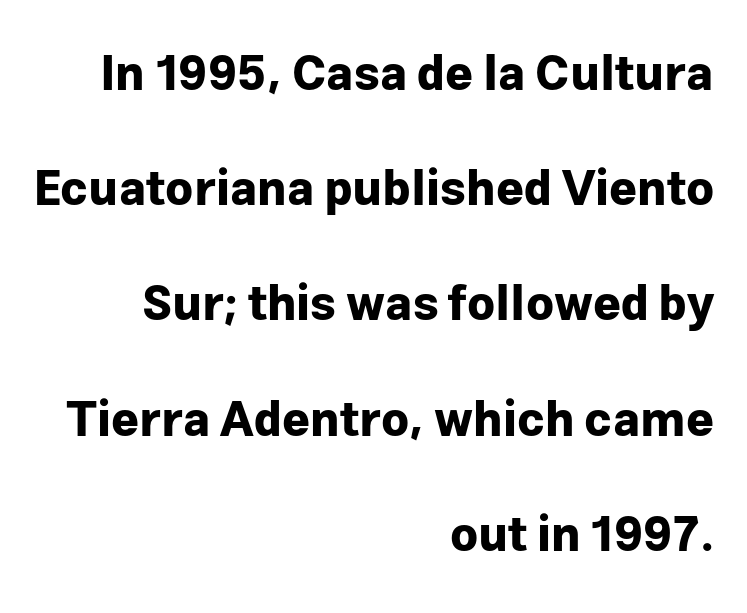
Nothing sits at the stroke ends, so this counts as sans-serif. The line texture is even and compact thanks to regular tracking. These lines are rendered in a variable-pitch font. Airy leading. Clear beneath every line of the passage.
